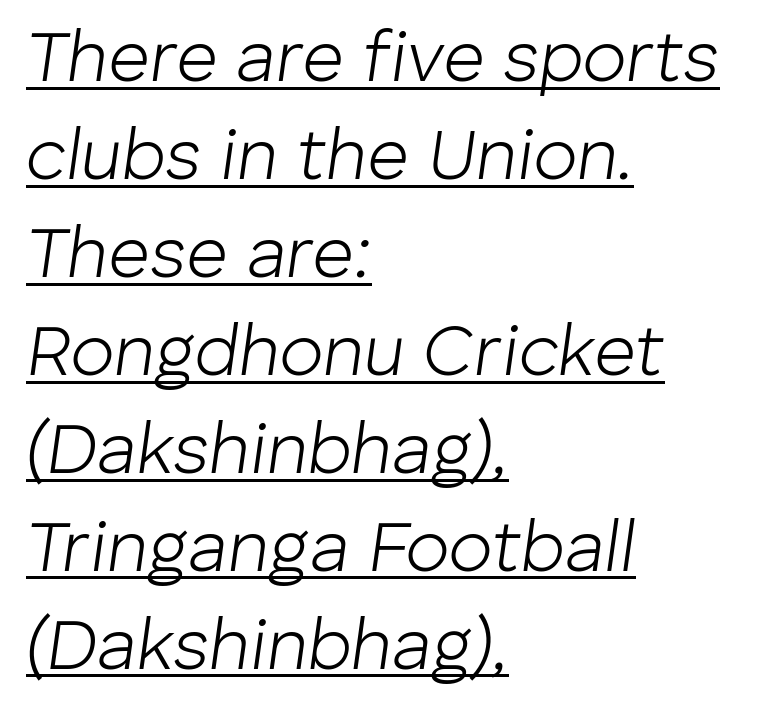
Ink coverage per letter is moderate at most. Descenders here cross a horizontal rule under the line. Leading: standard. Look at the tracking — it's just the regular setting, nothing added. Do the characters align in a grid? No, the font is proportional. Slant detected: the letters are inclined.
